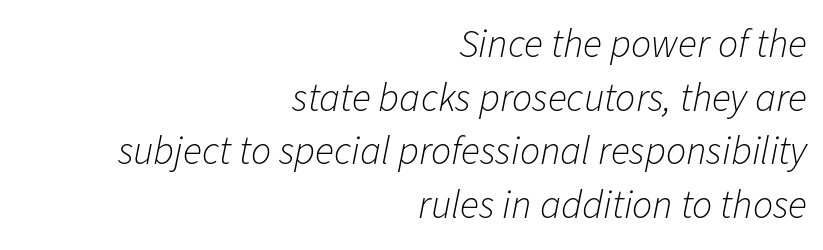
{"italic": "yes", "lean": "right", "slant_degrees": 11, "bold": "no", "weight": "light", "width": "normal", "stroke_contrast": "low", "x_height": "medium", "monospaced": "no", "underline": "no", "align": "right", "line_spacing": "normal", "line_spacing_ratio": 1.34, "letter_spacing": "normal", "letter_spacing_em": 0.0, "glyph_px": 40}
